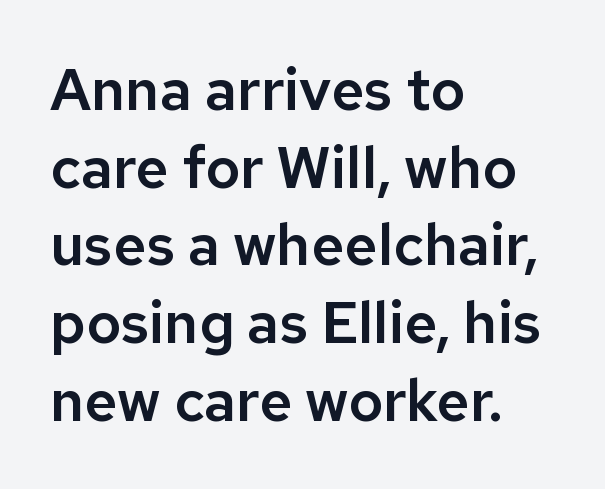
Q: Is the text italic (slanted)? A: No, it is upright.
Q: Is the typeface a serif or a sans-serif typeface? A: Sans-serif.
Q: Is the text underlined? A: No.
Q: How is the paragraph aligned? A: Left-aligned.
Q: Is the spacing between letters normal or unusually wide? A: Normal.
Q: Is the spacing between lines tight, normal or loose? A: Normal.
Q: Width (condensed, normal, or wide)? A: Normal.
Q: Stroke contrast? A: Low.
Q: x-height? A: Medium.
Q: Monospaced? A: No.
